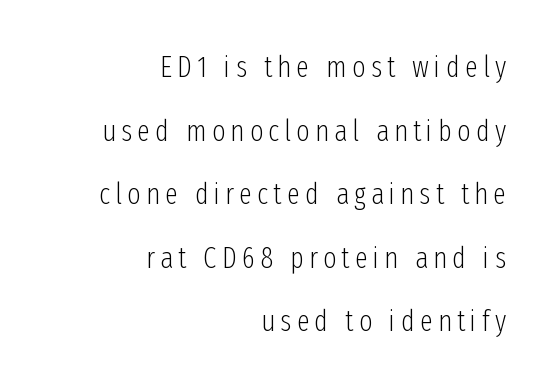
Q: Is the text bold? A: No.
Q: Is the text italic (slanted)? A: No, it is upright.
Q: Is the typeface a serif or a sans-serif typeface? A: Sans-serif.
Q: Is the text underlined? A: No.
Q: How is the paragraph aligned? A: Right-aligned.
Q: Is the spacing between lines tight, normal or loose? A: Loose.
Q: Width (condensed, normal, or wide)? A: Condensed.
Q: Stroke contrast? A: Low.
Q: x-height? A: Medium.
Q: Monospaced? A: No.
